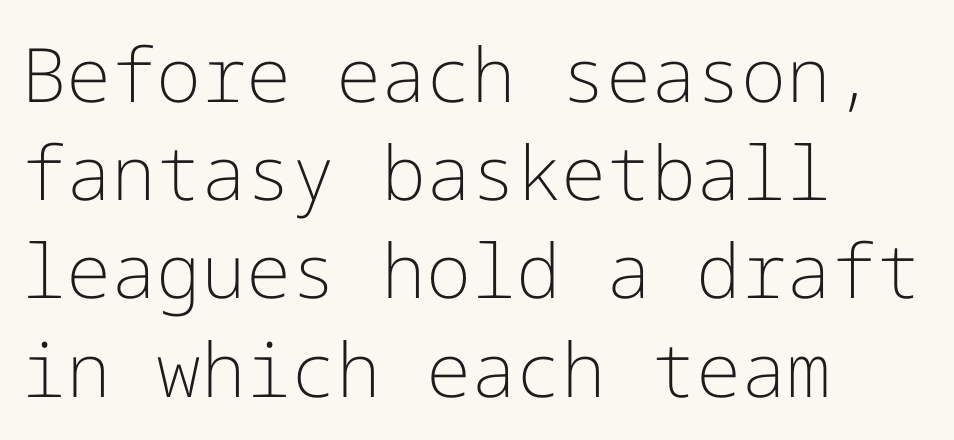
Q: Is the text bold? A: No.
Q: Is the text italic (slanted)? A: No, it is upright.
Q: Is the typeface a serif or a sans-serif typeface? A: Sans-serif.
Q: Is the text underlined? A: No.
Q: How is the paragraph aligned? A: Left-aligned.
Q: Is the spacing between letters normal or unusually wide? A: Normal.
Q: Is the spacing between lines tight, normal or loose? A: Normal.
Q: Width (condensed, normal, or wide)? A: Normal.
Q: Stroke contrast? A: Low.
Q: x-height? A: Medium.
